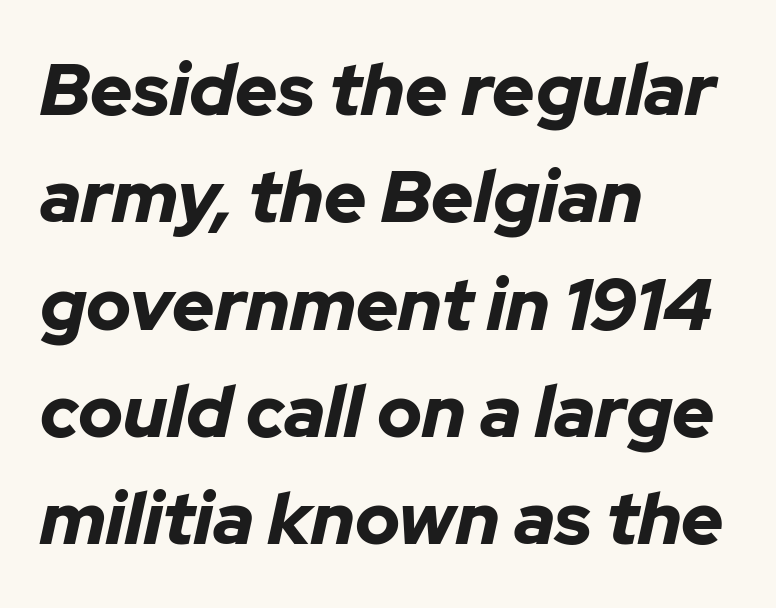
The image shows 73 px bold type, italic (leaning right); set left-aligned, normal line spacing (1.47x), normal letter spacing, not underlined; low stroke contrast and a medium x-height.
